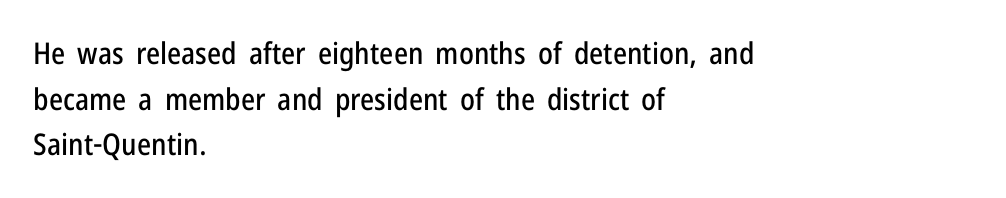
Q: Is the text italic (slanted)? A: No, it is upright.
Q: Is the typeface a serif or a sans-serif typeface? A: Sans-serif.
Q: Is the text underlined? A: No.
Q: How is the paragraph aligned? A: Left-aligned.
Q: Is the spacing between letters normal or unusually wide? A: Normal.
Q: Is the spacing between lines tight, normal or loose? A: Normal.
Q: Width (condensed, normal, or wide)? A: Condensed.
Q: Stroke contrast? A: Low.
Q: x-height? A: Medium.
Q: Monospaced? A: No.
